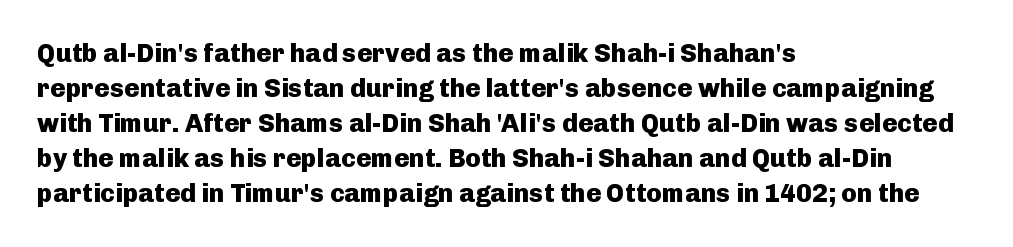
Spacing between characters is what you'd get straight out of the box. If you drew a line through each stem, it would be perfectly vertical. Which margin do the lines hug? The left one — the right edge is uneven. Leading: standard. Is the type bold? Yes — the strokes are clearly thick and heavy.
